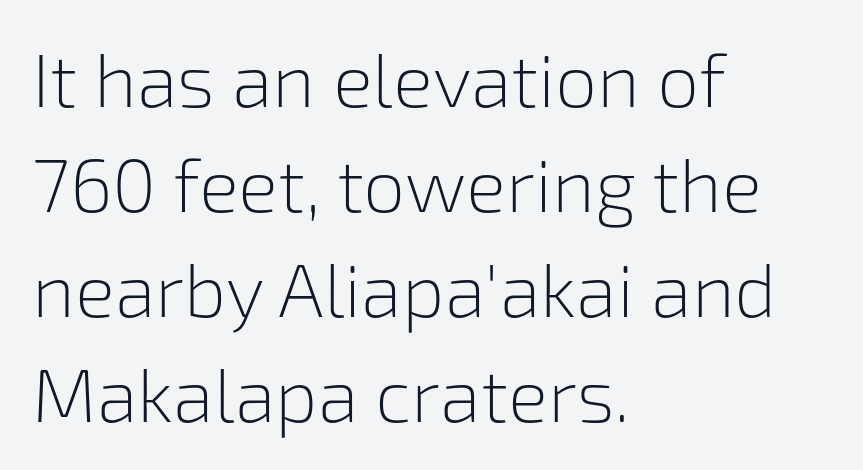
Q: Is the text bold? A: No.
Q: Is the text italic (slanted)? A: No, it is upright.
Q: Is the typeface a serif or a sans-serif typeface? A: Sans-serif.
Q: Is the text underlined? A: No.
Q: How is the paragraph aligned? A: Left-aligned.
Q: Is the spacing between letters normal or unusually wide? A: Normal.
Q: Is the spacing between lines tight, normal or loose? A: Normal.
Q: Width (condensed, normal, or wide)? A: Normal.
Q: Stroke contrast? A: Low.
Q: x-height? A: Medium.
Q: Monospaced? A: No.
